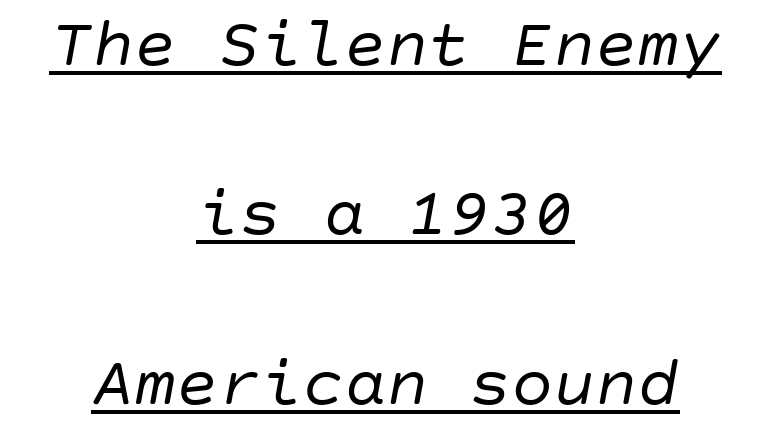
Q: Is the text bold? A: No.
Q: Is the text italic (slanted)? A: Yes, it leans right by about 10 degrees.
Q: Is the text underlined? A: Yes.
Q: How is the paragraph aligned? A: Centered.
Q: Is the spacing between letters normal or unusually wide? A: Normal.
Q: Is the spacing between lines tight, normal or loose? A: Loose.
Q: Width (condensed, normal, or wide)? A: Normal.
Q: Stroke contrast? A: Low.
Q: x-height? A: Large.
